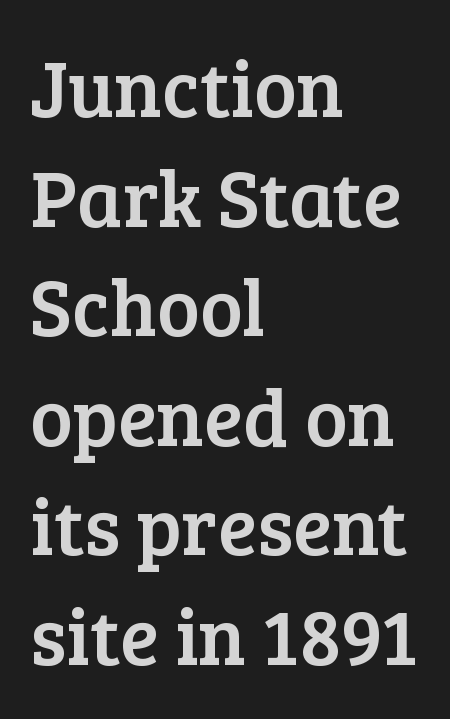
The image shows 80 px serif type, upright; set left-aligned, normal line spacing (1.37x), normal letter spacing, not underlined; low stroke contrast and a medium x-height.
